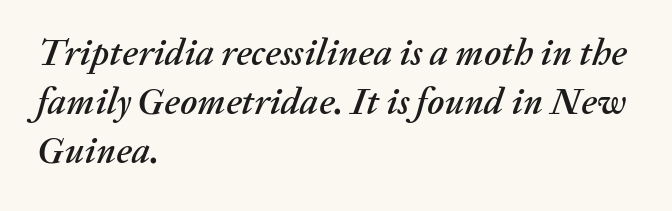
Q: Is the text italic (slanted)? A: Yes, it leans right by about 20 degrees.
Q: Is the text underlined? A: No.
Q: How is the paragraph aligned? A: Left-aligned.
Q: Is the spacing between letters normal or unusually wide? A: Normal.
Q: Is the spacing between lines tight, normal or loose? A: Normal.
Q: Width (condensed, normal, or wide)? A: Normal.
Q: Stroke contrast? A: Medium.
Q: x-height? A: Medium.
Q: Monospaced? A: No.
